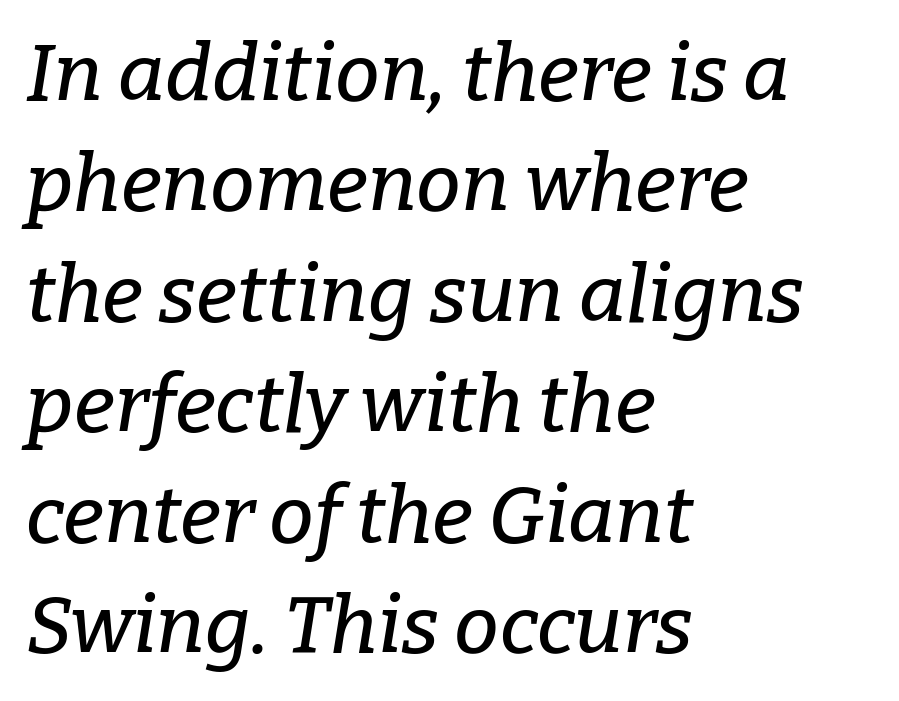
{"serif": "yes", "italic": "yes", "lean": "right", "slant_degrees": 9, "width": "normal", "stroke_contrast": "low", "x_height": "medium", "monospaced": "no", "underline": "no", "align": "left", "line_spacing": "normal", "line_spacing_ratio": 1.38, "letter_spacing": "normal", "letter_spacing_em": 0.0, "glyph_px": 80}
